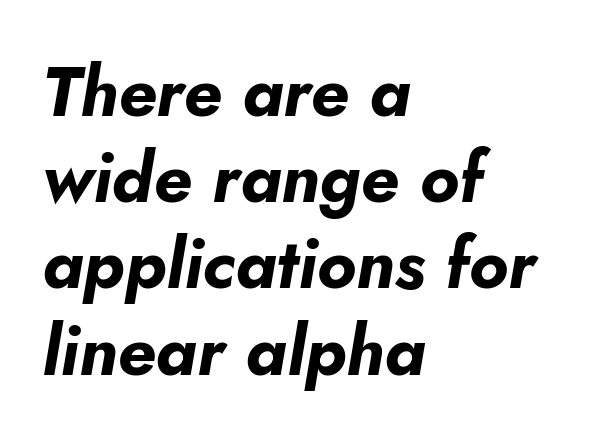
Does the weight exceed regular? Yes, all the way to bold. The specimen omits any rule beneath the text block's lines. You could not count columns in this text — the font is proportionally spaced. The whole block is typeset with a tilt.
